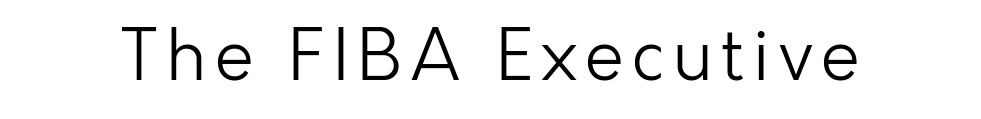
{"serif": "no", "italic": "no", "bold": "no", "weight": "light", "width": "normal", "stroke_contrast": "low", "x_height": "medium", "monospaced": "no", "underline": "no", "glyph_px": 70}
